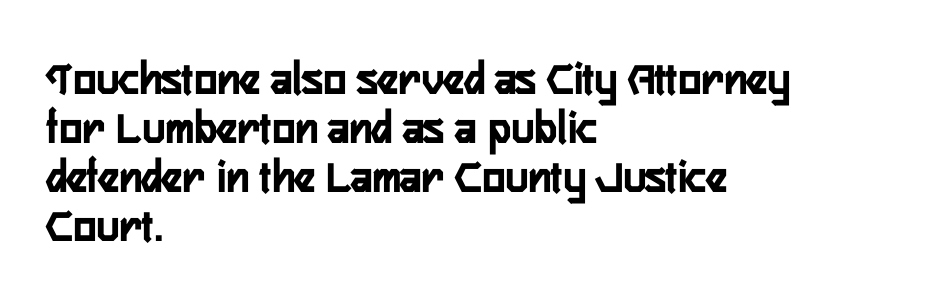
{"serif": "no", "italic": "no", "bold": "yes", "weight": "semibold", "width": "condensed", "stroke_contrast": "low", "x_height": "medium", "monospaced": "no", "underline": "no", "align": "left", "line_spacing": "tight", "line_spacing_ratio": 1.02, "letter_spacing": "normal", "letter_spacing_em": 0.0, "glyph_px": 48}
